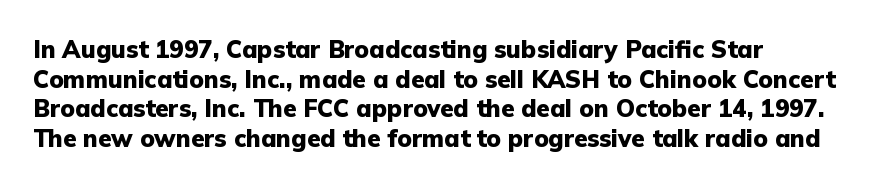
{"italic": "no", "bold": "yes", "underline": "no", "align": "left", "line_spacing_ratio": 1.23, "letter_spacing": "normal", "letter_spacing_em": 0.0, "glyph_px": 24}
